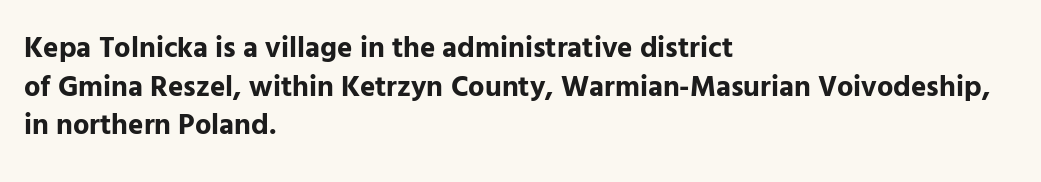
{"serif": "no", "italic": "no", "bold": "yes", "weight": "bold", "width": "normal", "stroke_contrast": "low", "x_height": "medium", "monospaced": "no", "underline": "no", "align": "left", "line_spacing": "normal", "line_spacing_ratio": 1.33, "letter_spacing": "normal", "letter_spacing_em": 0.0, "glyph_px": 29}
